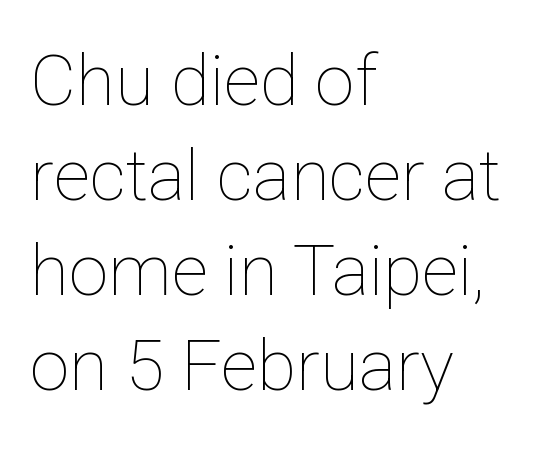
Q: Is the text bold? A: No.
Q: Is the text italic (slanted)? A: No, it is upright.
Q: Is the text underlined? A: No.
Q: How is the paragraph aligned? A: Left-aligned.
Q: Is the spacing between letters normal or unusually wide? A: Normal.
Q: Is the spacing between lines tight, normal or loose? A: Normal.
Q: Width (condensed, normal, or wide)? A: Normal.
Q: Stroke contrast? A: Low.
Q: x-height? A: Medium.
Q: Monospaced? A: No.
